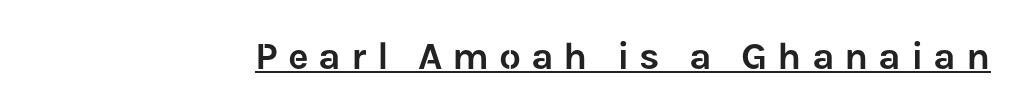
Q: Is the text italic (slanted)? A: No, it is upright.
Q: Is the typeface a serif or a sans-serif typeface? A: Sans-serif.
Q: Is the text underlined? A: Yes.
Q: Is the spacing between letters normal or unusually wide? A: Unusually wide.
Q: Width (condensed, normal, or wide)? A: Normal.
Q: Stroke contrast? A: Low.
Q: x-height? A: Medium.
Q: Monospaced? A: No.
